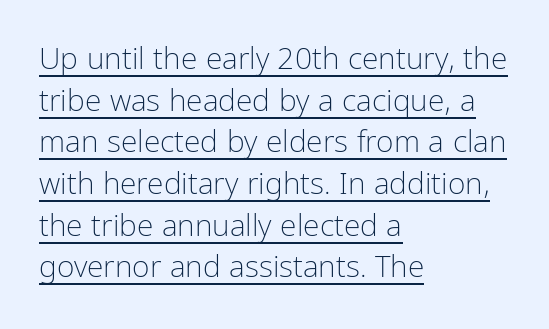
Q: Is the text bold? A: No.
Q: Is the text italic (slanted)? A: No, it is upright.
Q: Is the typeface a serif or a sans-serif typeface? A: Sans-serif.
Q: Is the text underlined? A: Yes.
Q: How is the paragraph aligned? A: Left-aligned.
Q: Is the spacing between letters normal or unusually wide? A: Normal.
Q: Is the spacing between lines tight, normal or loose? A: Normal.
Q: Width (condensed, normal, or wide)? A: Condensed.
Q: Stroke contrast? A: Low.
Q: x-height? A: Medium.
Q: Monospaced? A: No.
